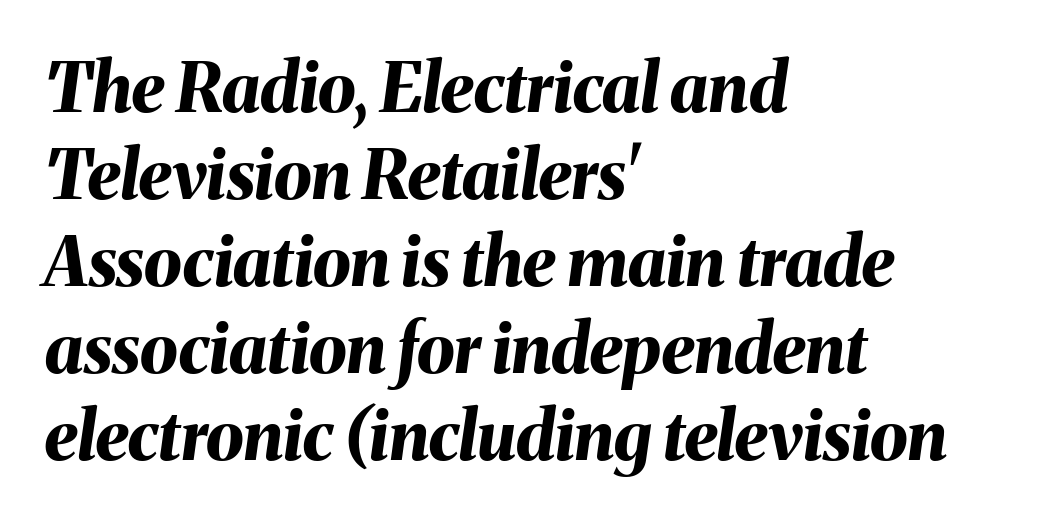
The image shows 68 px bold type, italic (leaning right); set left-aligned, normal line spacing (1.28x), normal letter spacing, not underlined; medium stroke contrast and a medium x-height.
